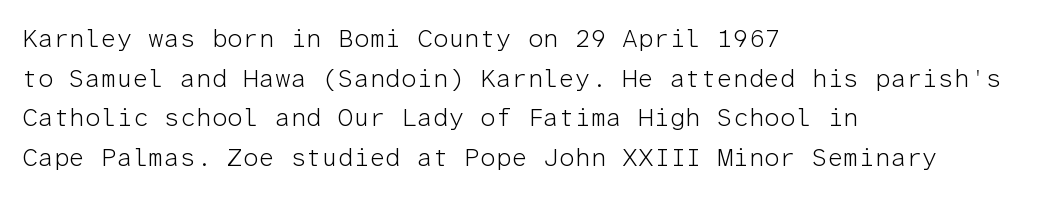
Q: Is the text bold? A: No.
Q: Is the text italic (slanted)? A: No, it is upright.
Q: Is the text underlined? A: No.
Q: How is the paragraph aligned? A: Left-aligned.
Q: Is the spacing between letters normal or unusually wide? A: Normal.
Q: Is the spacing between lines tight, normal or loose? A: Normal.
